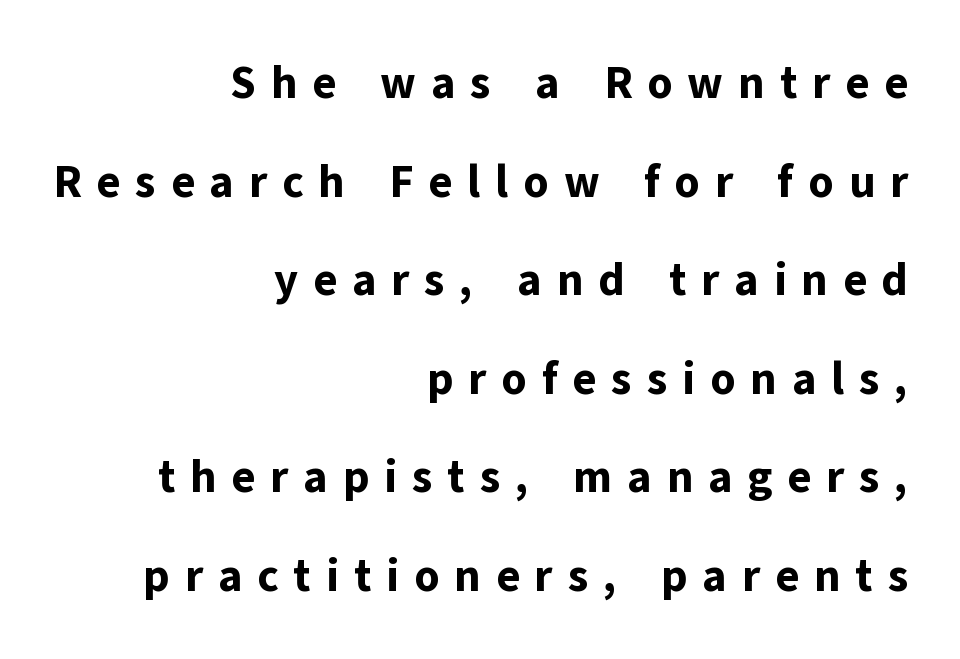
The image shows 45 px bold sans-serif type, upright; set right-aligned, loose line spacing (2.19x), unusually wide letter spacing (+0.33 em), not underlined; low stroke contrast and a medium x-height.
